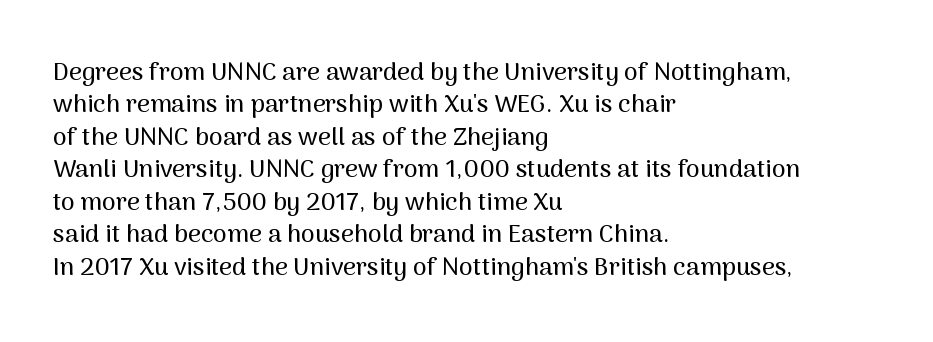
Is there much room between lines? A standard amount, neither cramped nor airy. The passage shown is not underscored anywhere. Visually the block forms a straight wall on the left and a jagged coastline on the right. The lettering holds an erect, upright posture throughout. This rendering leaves character spacing at its baseline value.
